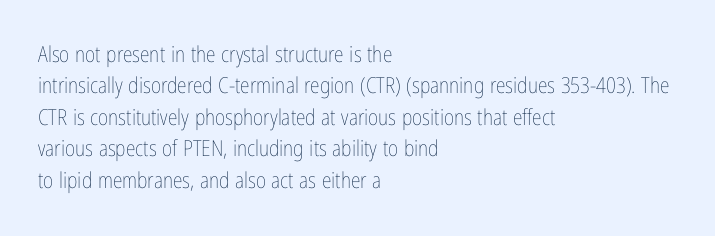
Q: Is the text bold? A: No.
Q: Is the text italic (slanted)? A: No, it is upright.
Q: Is the text underlined? A: No.
Q: How is the paragraph aligned? A: Left-aligned.
Q: Is the spacing between letters normal or unusually wide? A: Normal.
Q: Is the spacing between lines tight, normal or loose? A: Normal.
